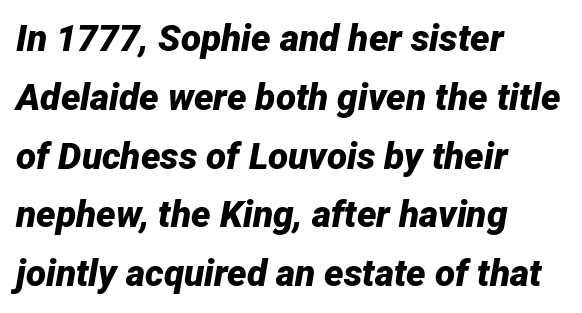
{"italic": "yes", "lean": "right", "slant_degrees": 12, "bold": "yes", "weight": "bold", "width": "normal", "stroke_contrast": "low", "x_height": "medium", "monospaced": "no", "underline": "no", "align": "left", "line_spacing": "normal", "line_spacing_ratio": 1.59, "letter_spacing": "normal", "letter_spacing_em": 0.0, "glyph_px": 37}
